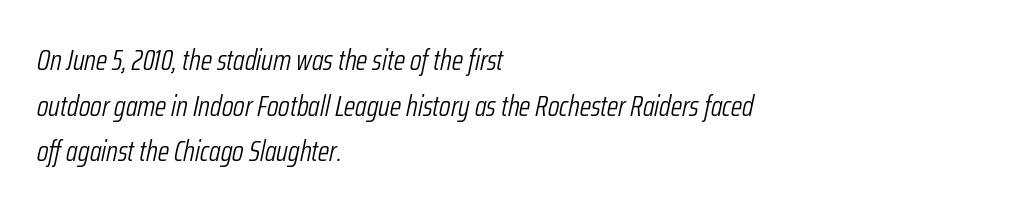
{"italic": "yes", "lean": "right", "slant_degrees": 12, "bold": "no", "weight": "light", "width": "condensed", "stroke_contrast": "low", "x_height": "medium", "monospaced": "no", "underline": "no", "align": "left", "line_spacing": "normal", "line_spacing_ratio": 1.57, "letter_spacing": "normal", "letter_spacing_em": 0.0, "glyph_px": 29}
